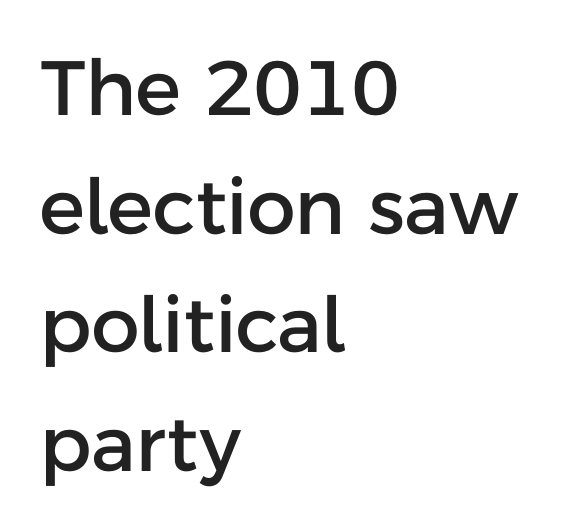
The image shows 77 px sans-serif type, upright; set left-aligned, normal line spacing (1.54x), normal letter spacing, not underlined; low stroke contrast and a medium x-height.
